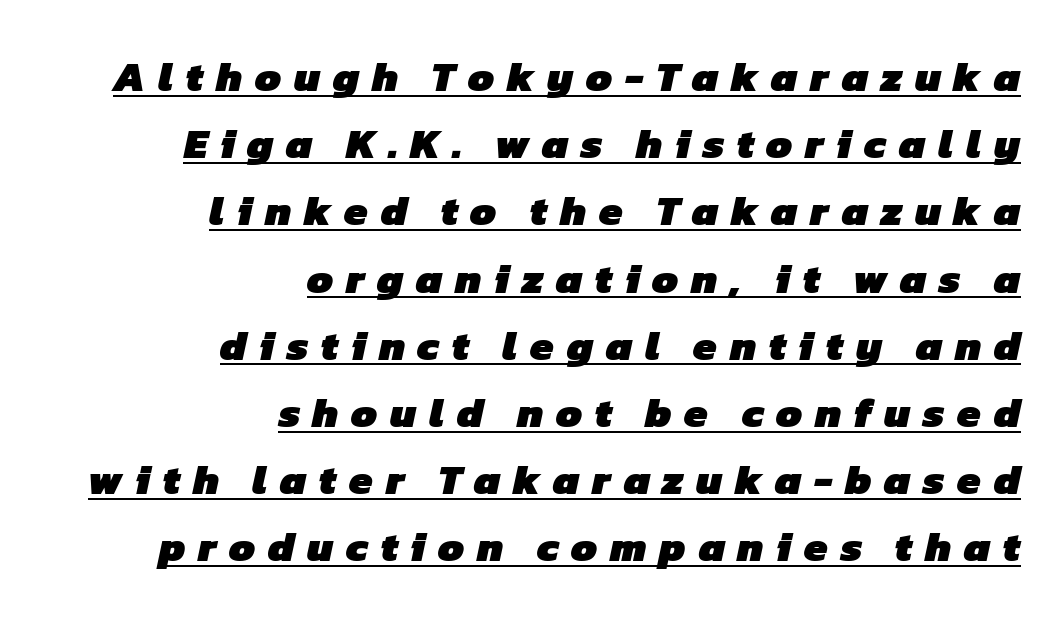
The image shows 42 px heavy sans-serif type; set right-aligned, normal line spacing (1.6x), unusually wide letter spacing (+0.3 em), underlined; low stroke contrast and a medium x-height.
